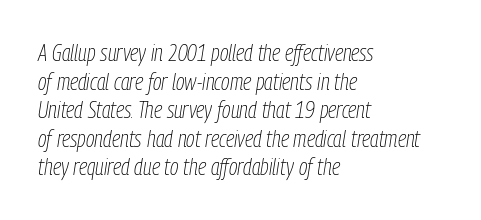
The text block is weighted toward the left margin, trailing off unevenly rightward. The text carries the slant typical of an italic or oblique font. What stands out about the letter spacing? Nothing — it is the standard amount. Is this a heavy cut? Hardly; it is regular or lighter.
